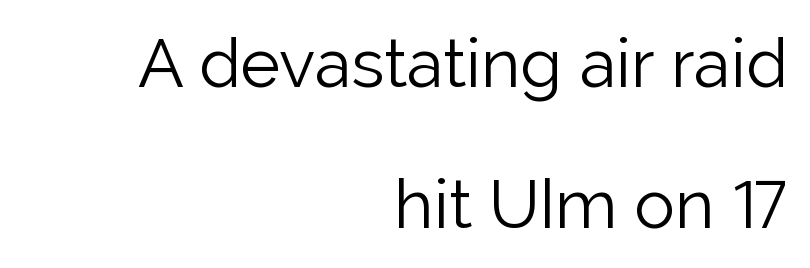
Q: Is the text bold? A: No.
Q: Is the text italic (slanted)? A: No, it is upright.
Q: Is the typeface a serif or a sans-serif typeface? A: Sans-serif.
Q: Is the text underlined? A: No.
Q: How is the paragraph aligned? A: Right-aligned.
Q: Is the spacing between letters normal or unusually wide? A: Normal.
Q: Is the spacing between lines tight, normal or loose? A: Loose.
Q: Width (condensed, normal, or wide)? A: Normal.
Q: Stroke contrast? A: Low.
Q: x-height? A: Medium.
Q: Monospaced? A: No.
